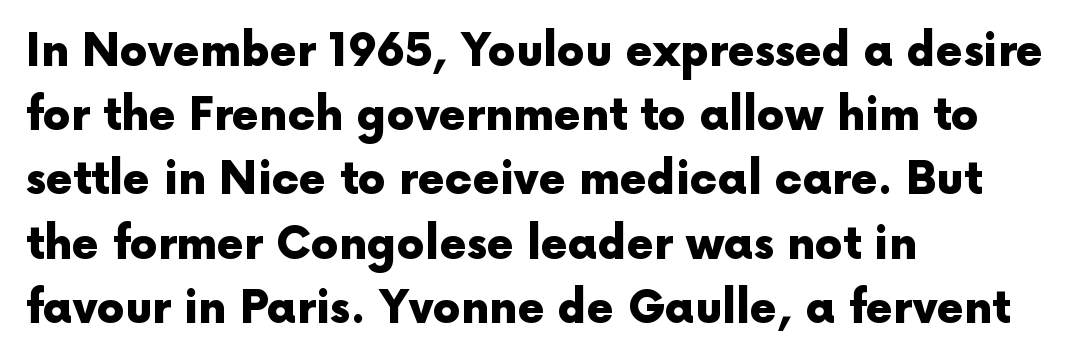
Reading down the column, the eye jumps a familiar distance to each next line. Italic? Not at all — the glyphs are vertical. Note the varied advance widths — an 'i' is clearly narrower than an 'm'. All the whitespace from short lines collects on the right.
